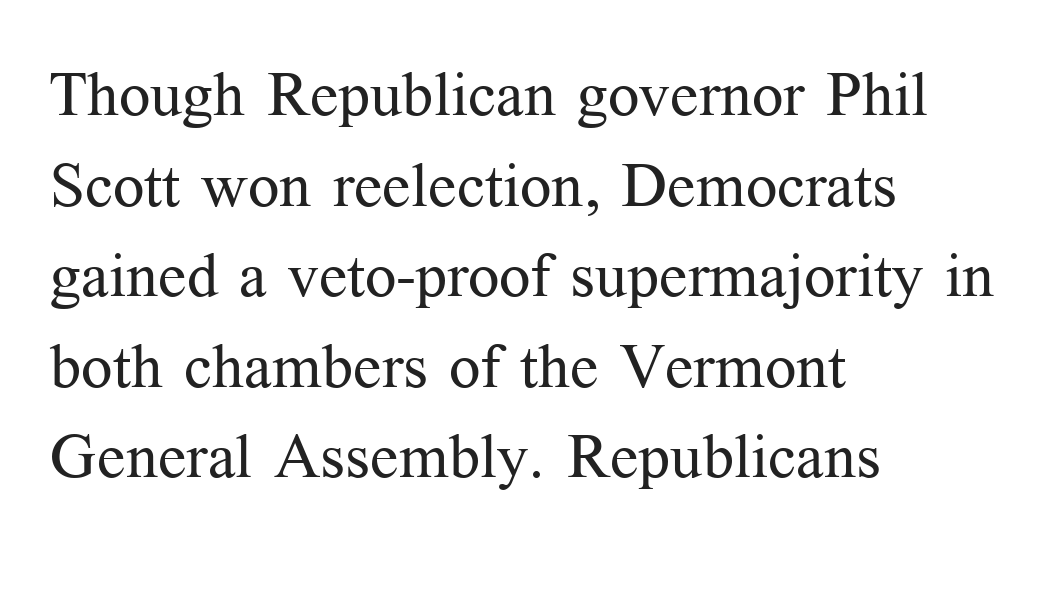
The letters sit at their default tracking, neither squeezed nor spread. The face used here is proportionally spaced, like ordinary book or web type. The characters display serif detailing at their extremities. Vertical spacing — default. Do the letters lean? They stand straight. Is the type heavy? It reads as light-to-regular instead.
